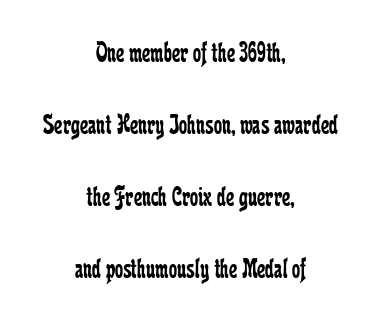
Just letters on the line, the space beneath them empty. Horizontal alignment here is central, giving a formal, balanced look. A quiet, ordinary-to-light weight characterises the typeface. This sample has the flowing, uneven cadence of proportional lettering. Posture: upright roman.
